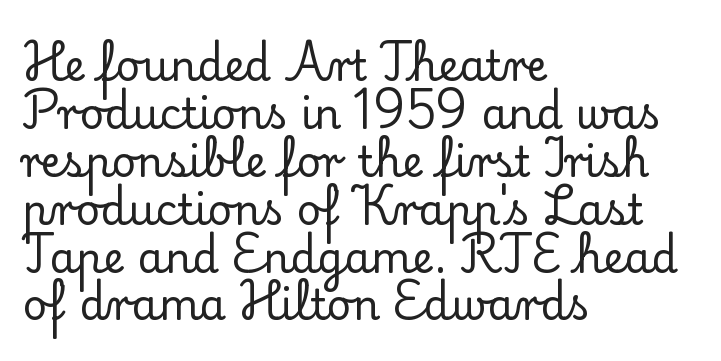
The image shows 42 px serif type, upright; set left-aligned, tight line spacing (1.14x), normal letter spacing, not underlined; low stroke contrast and a small x-height.
